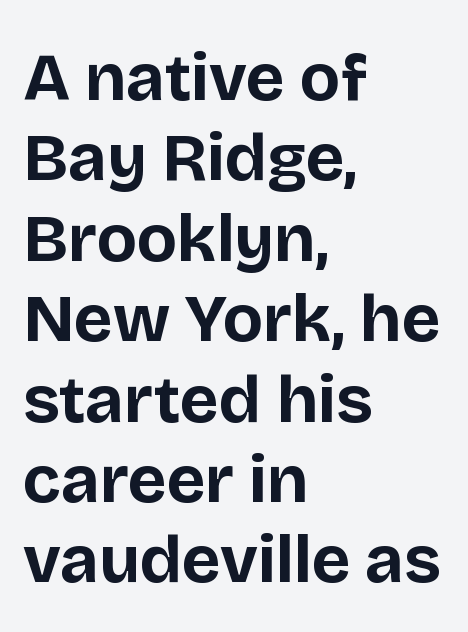
Q: Is the text bold? A: Yes.
Q: Is the text italic (slanted)? A: No, it is upright.
Q: Is the typeface a serif or a sans-serif typeface? A: Sans-serif.
Q: Is the text underlined? A: No.
Q: How is the paragraph aligned? A: Left-aligned.
Q: Is the spacing between letters normal or unusually wide? A: Normal.
Q: Width (condensed, normal, or wide)? A: Normal.
Q: Stroke contrast? A: Low.
Q: x-height? A: Large.
Q: Monospaced? A: No.
